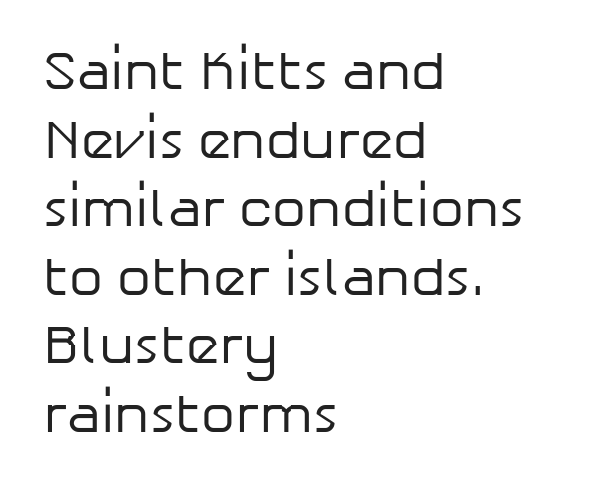
{"serif": "no", "italic": "no", "bold": "no", "weight": "regular", "width": "normal", "stroke_contrast": "low", "x_height": "medium", "monospaced": "no", "underline": "no", "align": "left", "line_spacing": "normal", "line_spacing_ratio": 1.27, "letter_spacing": "normal", "letter_spacing_em": 0.0, "glyph_px": 54}
